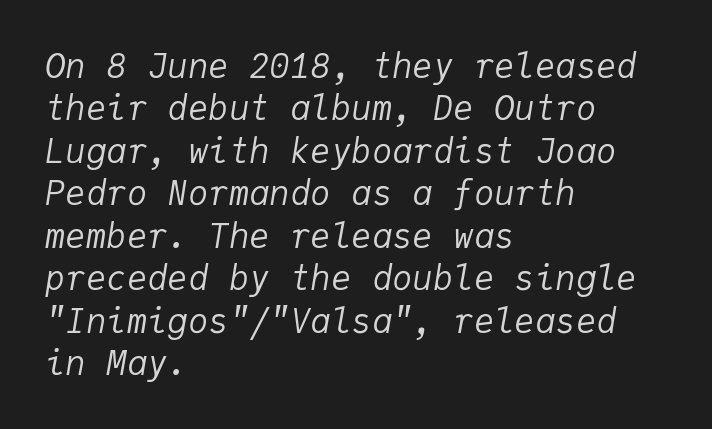
The image shows 34 px regular-weight type, italic (leaning right), monospaced; set left-aligned, normal line spacing (1.25x), normal letter spacing, not underlined; low stroke contrast and a medium x-height.
